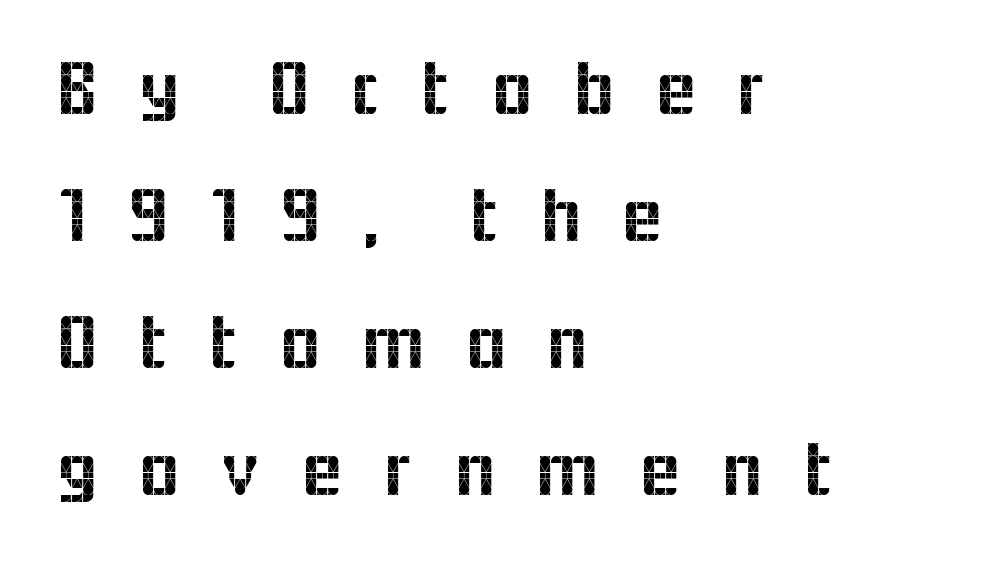
{"serif": "no", "italic": "no", "width": "normal", "x_height": "medium", "monospaced": "no", "underline": "no", "align": "left", "line_spacing": "normal", "line_spacing_ratio": 1.63, "letter_spacing": "wide", "letter_spacing_em": 0.48, "glyph_px": 78}
